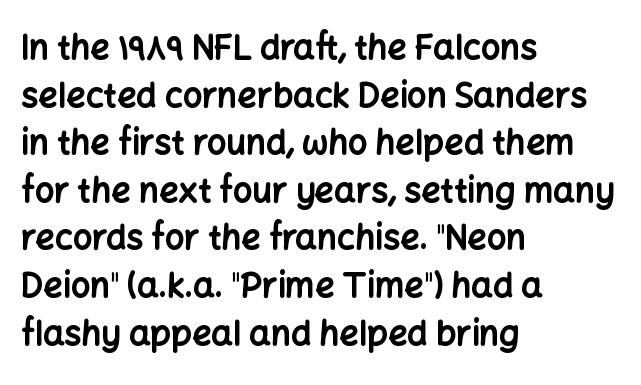
{"serif": "no", "italic": "no", "bold": "yes", "weight": "bold", "width": "normal", "stroke_contrast": "low", "x_height": "medium", "monospaced": "no", "underline": "no", "align": "left", "line_spacing": "normal", "line_spacing_ratio": 1.4, "letter_spacing": "normal", "letter_spacing_em": 0.0, "glyph_px": 34}
